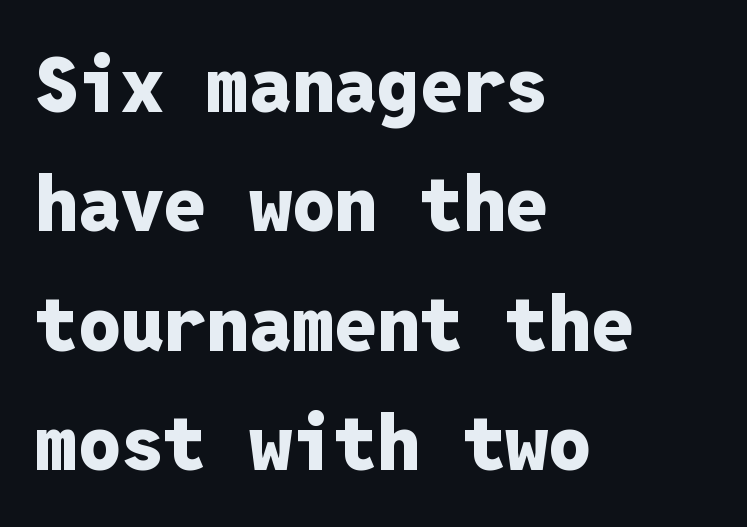
The image shows 76 px heavy sans-serif type, upright, monospaced; set left-aligned, normal line spacing (1.57x), normal letter spacing, not underlined; low stroke contrast and a medium x-height.
